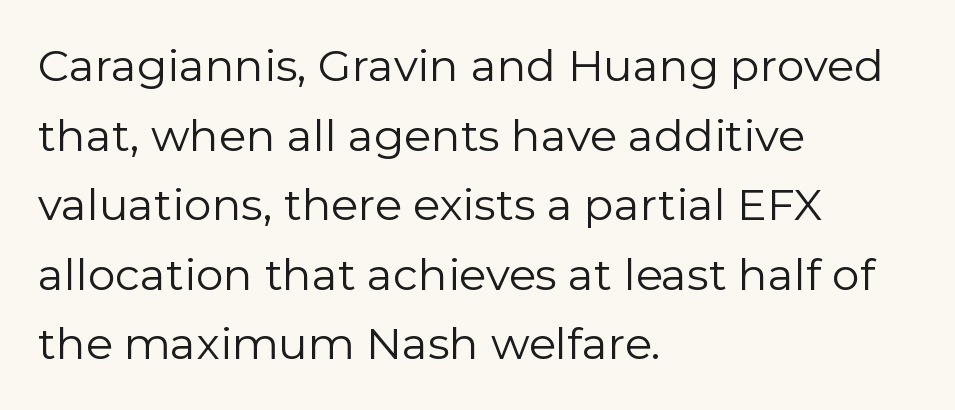
It's the straight-up-and-down kind of type. Examine the stroke ends and you'll find no serifs. Just letters on the line, the space beneath them empty. These lines keep a tight, regular rhythm from letter to letter.
